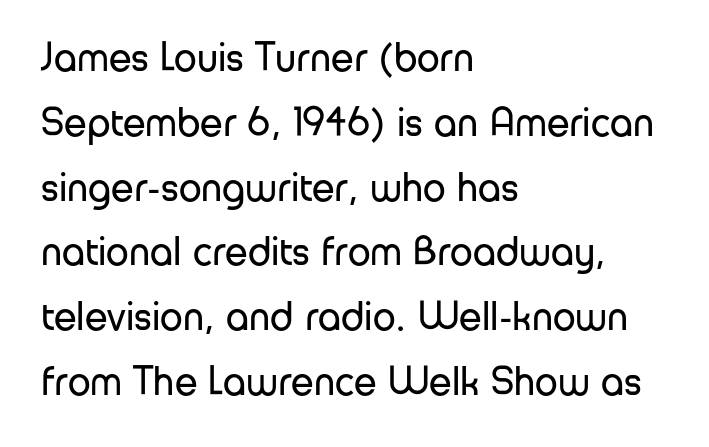
Q: Is the text bold? A: No.
Q: Is the text italic (slanted)? A: No, it is upright.
Q: Is the typeface a serif or a sans-serif typeface? A: Sans-serif.
Q: Is the text underlined? A: No.
Q: How is the paragraph aligned? A: Left-aligned.
Q: Is the spacing between letters normal or unusually wide? A: Normal.
Q: Is the spacing between lines tight, normal or loose? A: Normal.
Q: Width (condensed, normal, or wide)? A: Normal.
Q: Stroke contrast? A: Low.
Q: x-height? A: Medium.
Q: Monospaced? A: No.
